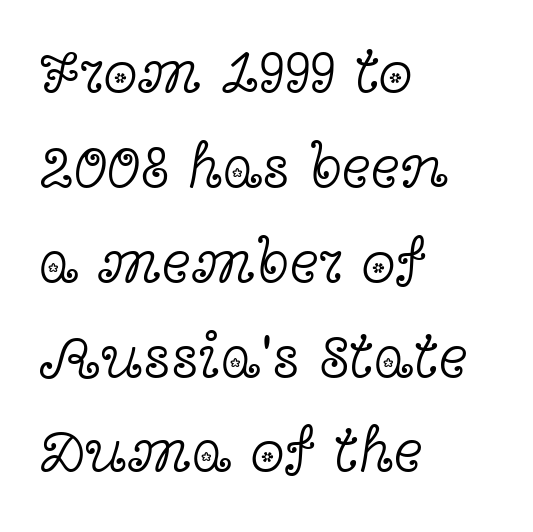
{"serif": "yes", "italic": "no", "bold": "no", "weight": "light", "width": "wide", "x_height": "medium", "monospaced": "no", "underline": "no", "align": "left", "line_spacing": "normal", "line_spacing_ratio": 1.53, "letter_spacing": "normal", "letter_spacing_em": 0.0, "glyph_px": 62}
